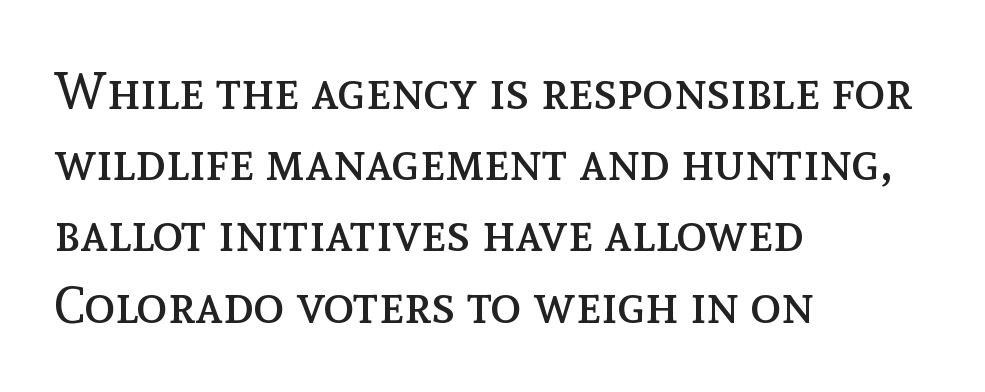
Q: Is the text bold? A: No.
Q: Is the text italic (slanted)? A: No, it is upright.
Q: Is the text underlined? A: No.
Q: How is the paragraph aligned? A: Left-aligned.
Q: Is the spacing between letters normal or unusually wide? A: Normal.
Q: Is the spacing between lines tight, normal or loose? A: Normal.
Q: Width (condensed, normal, or wide)? A: Normal.
Q: x-height? A: Medium.
Q: Monospaced? A: No.
